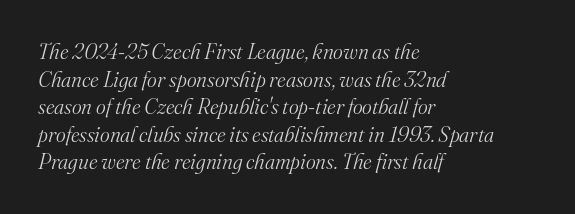
Q: Is the text bold? A: No.
Q: Is the text italic (slanted)? A: Yes, it leans right by about 16 degrees.
Q: Is the text underlined? A: No.
Q: How is the paragraph aligned? A: Left-aligned.
Q: Is the spacing between letters normal or unusually wide? A: Normal.
Q: Is the spacing between lines tight, normal or loose? A: Normal.
